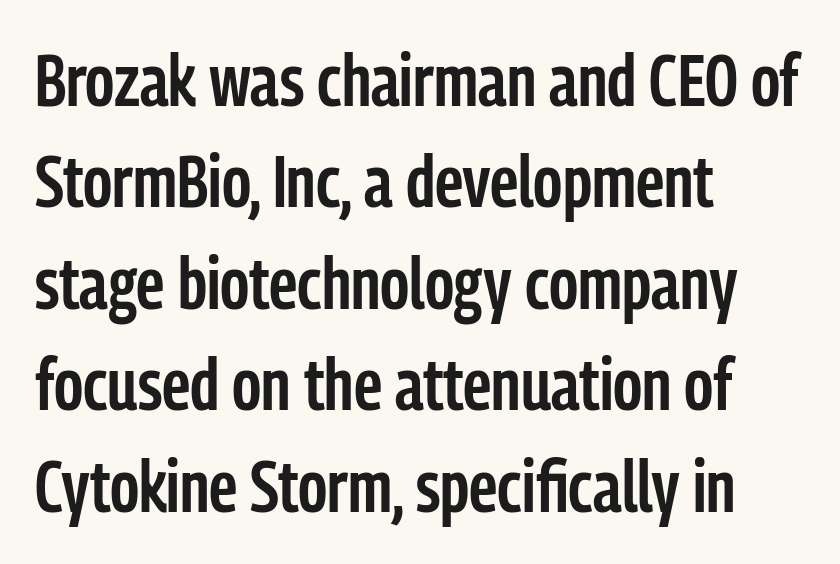
{"serif": "no", "italic": "no", "bold": "semi", "weight": "semibold", "width": "condensed", "stroke_contrast": "low", "x_height": "medium", "monospaced": "no", "underline": "no", "align": "left", "line_spacing": "normal", "line_spacing_ratio": 1.39, "letter_spacing": "normal", "letter_spacing_em": 0.0, "glyph_px": 73}
